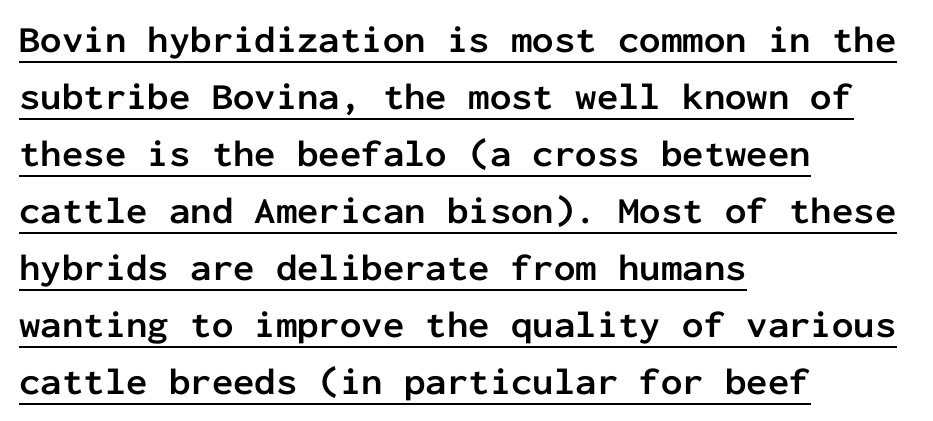
{"serif": "no", "italic": "no", "bold": "yes", "weight": "semibold", "width": "normal", "stroke_contrast": "low", "x_height": "medium", "monospaced": "yes", "underline": "yes", "align": "left", "line_spacing": "normal", "line_spacing_ratio": 1.5, "letter_spacing": "normal", "letter_spacing_em": 0.0, "glyph_px": 38}
